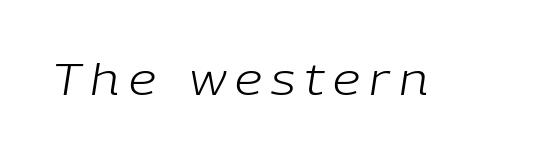
Q: Is the text bold? A: No.
Q: Is the text italic (slanted)? A: Yes, it leans right by about 9 degrees.
Q: Is the text underlined? A: No.
Q: Is the spacing between letters normal or unusually wide? A: Unusually wide.
Q: Width (condensed, normal, or wide)? A: Normal.
Q: Stroke contrast? A: Low.
Q: x-height? A: Medium.
Q: Monospaced? A: No.
